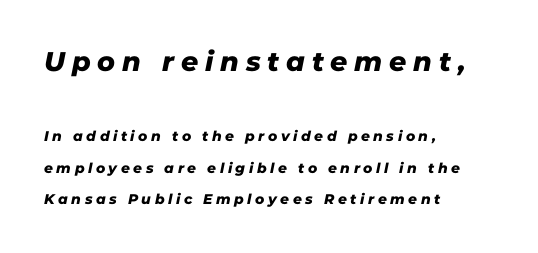
Q: Is the text underlined? A: No.
Q: How is the paragraph aligned? A: Left-aligned.
Q: Is the spacing between letters normal or unusually wide? A: Unusually wide.
Q: Is the spacing between lines tight, normal or loose? A: Loose.
Q: Which block of text is set in a larger size, the first (top) or the second (bottom)? A: The first (top) one.
